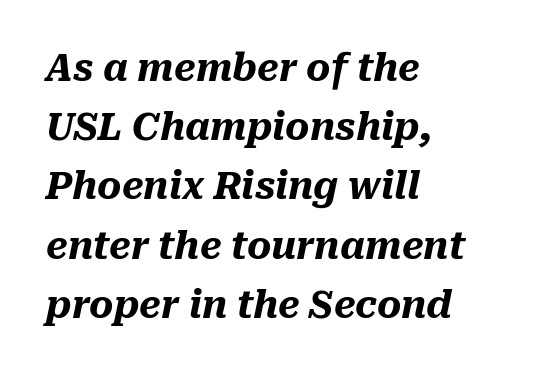
The compositor pushed each line to the left boundary. Here the designer chose a conventional face with non-uniform glyph widths. Leading matches the norm, producing a regular column. If you drew a line through each stem, it would be angled. Every letter is thick-stroked: bold, no question. The rendering keeps characters at their native spacing.
